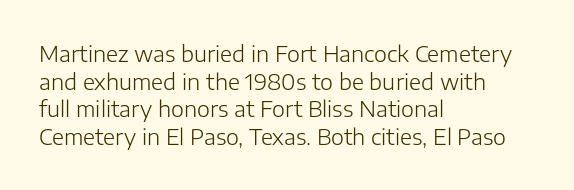
The typeface has the unassuming heft of standard copy or less. Vertical strokes here are truly vertical. A clean baseline with only descenders dipping below it. Default kerning and tracking; the words read as compact shapes.
